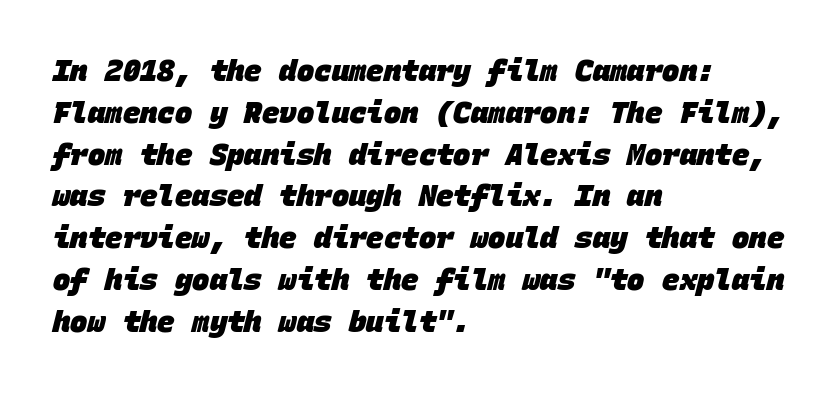
Q: Is the text bold? A: Yes.
Q: Is the typeface a serif or a sans-serif typeface? A: Sans-serif.
Q: Is the text underlined? A: No.
Q: How is the paragraph aligned? A: Left-aligned.
Q: Is the spacing between letters normal or unusually wide? A: Normal.
Q: Is the spacing between lines tight, normal or loose? A: Normal.
Q: Width (condensed, normal, or wide)? A: Normal.
Q: Stroke contrast? A: Low.
Q: x-height? A: Large.
Q: Monospaced? A: Yes.
